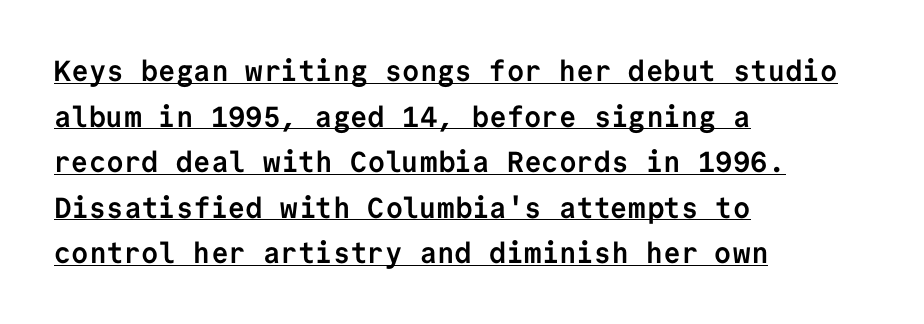
The image shows 29 px semibold sans-serif type, upright, monospaced; set left-aligned, normal line spacing (1.57x), normal letter spacing, underlined; low stroke contrast and a medium x-height.
